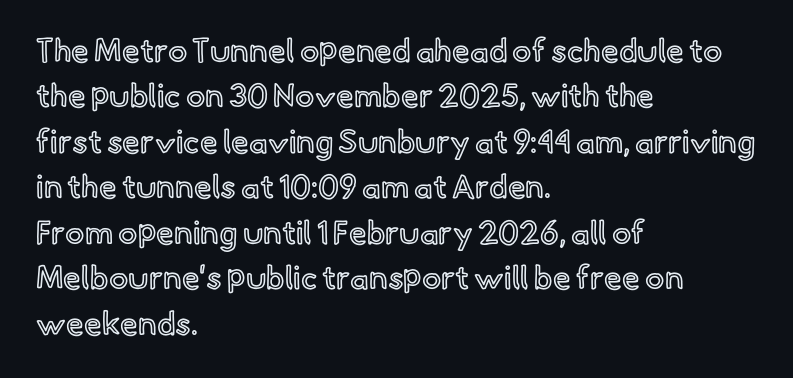
{"italic": "no", "width": "normal", "x_height": "small", "monospaced": "no", "underline": "no", "align": "left", "line_spacing": "normal", "line_spacing_ratio": 1.42, "letter_spacing": "normal", "letter_spacing_em": 0.0, "glyph_px": 32}
